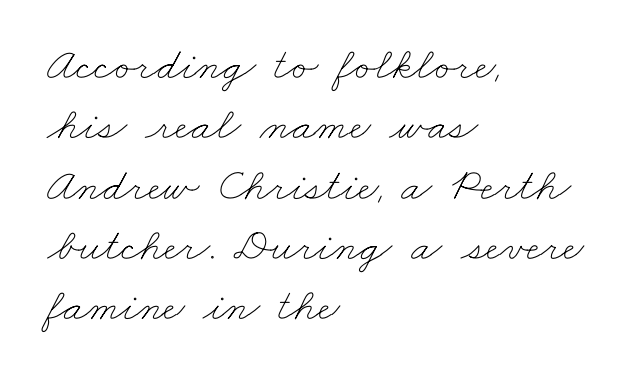
The image shows 46 px thin, wide type; set left-aligned, normal line spacing (1.31x), normal letter spacing, not underlined; low stroke contrast and a small x-height.
